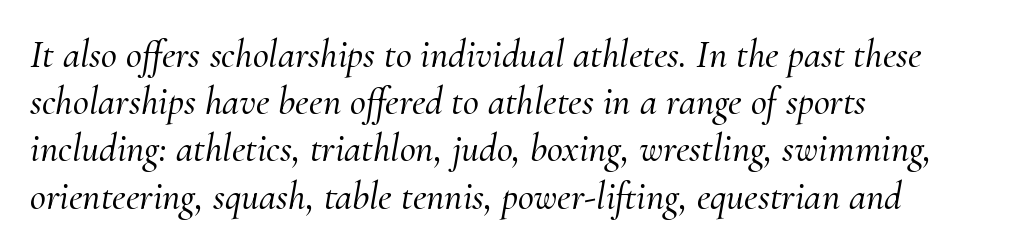
{"serif": "yes", "italic": "yes", "lean": "right", "slant_degrees": 10, "width": "normal", "stroke_contrast": "medium", "x_height": "small", "monospaced": "no", "underline": "no", "align": "left", "line_spacing_ratio": 1.21, "letter_spacing": "normal", "letter_spacing_em": 0.0, "glyph_px": 39}
